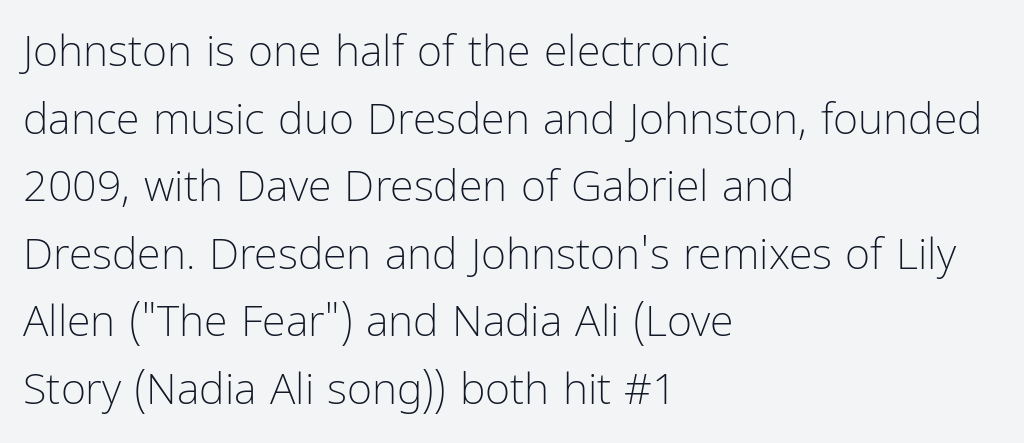
{"serif": "no", "italic": "no", "bold": "no", "weight": "light", "width": "condensed", "stroke_contrast": "low", "x_height": "medium", "monospaced": "no", "underline": "no", "align": "left", "line_spacing": "normal", "line_spacing_ratio": 1.57, "letter_spacing": "normal", "letter_spacing_em": 0.0, "glyph_px": 43}
